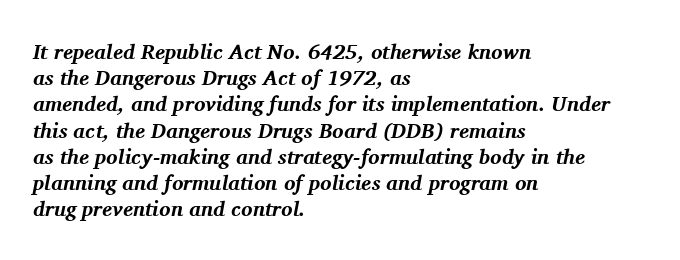
The whole block is typeset with a tilt. A normal amount of white space separates one row of letters from the next. Descender tails drop into unmarked territory. Students, note that the glyphs here touch the page at normal intervals.
